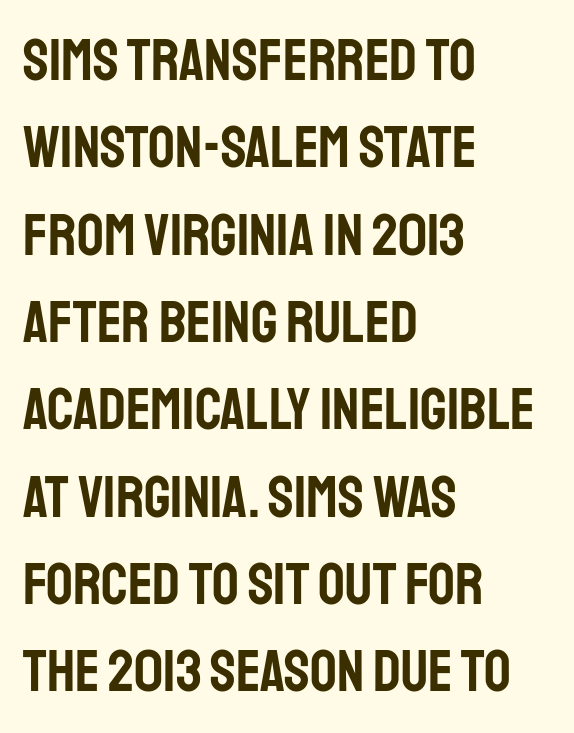
Is the block centered? No — it sits flush against the left margin. The letters stand upright; this is a roman face. There is no visible air inserted between adjacent glyphs. The specimen omits any rule beneath the text block's lines. Note: no serifs on the glyphs. A typesetter would call this proportional, since set widths differ per character.
